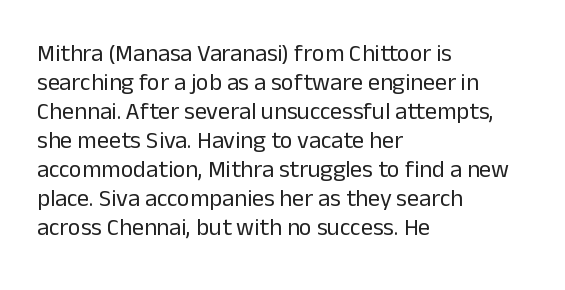
Q: Is the text bold? A: No.
Q: Is the text italic (slanted)? A: No, it is upright.
Q: Is the text underlined? A: No.
Q: How is the paragraph aligned? A: Left-aligned.
Q: Is the spacing between letters normal or unusually wide? A: Normal.
